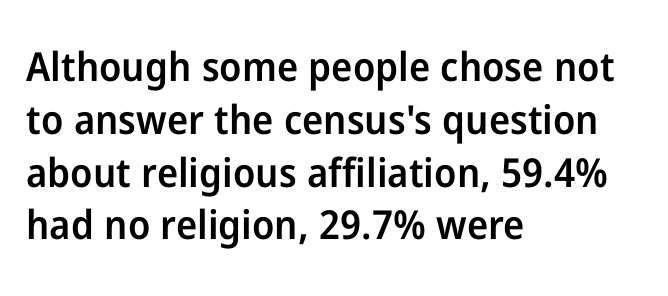
The tracking reads as untouched default to a designer's eye. How heavy is the stroke? Medium-heavy — a semibold, shy of bold. Varying glyph widths throughout — classic text-font behaviour. A typesetter would mark this as roman, not italic.
